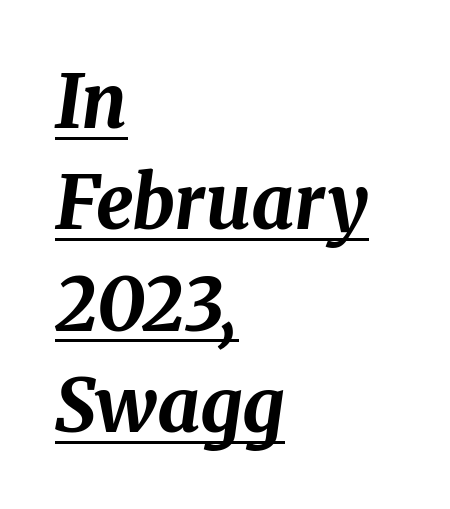
The image shows 74 px bold type, italic (leaning right); set left-aligned, normal line spacing (1.37x), normal letter spacing, underlined; medium stroke contrast and a medium x-height.
